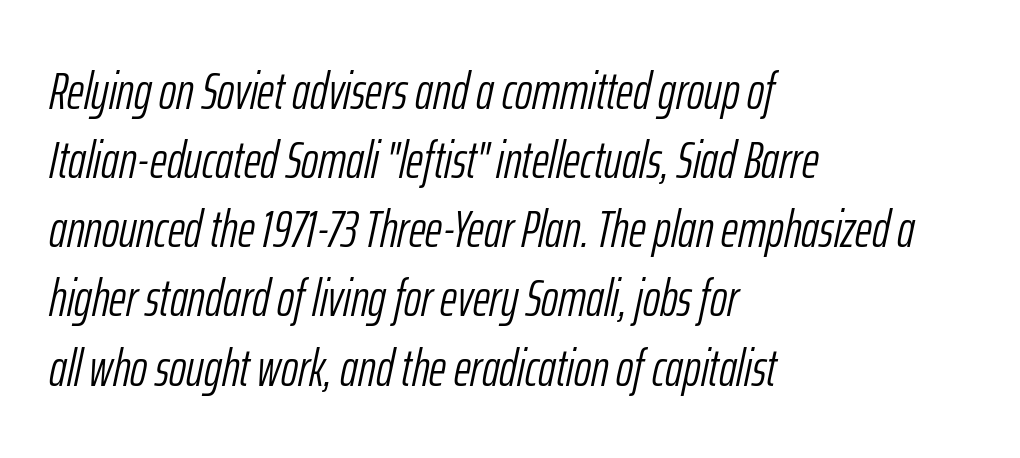
Q: Is the text bold? A: No.
Q: Is the text italic (slanted)? A: Yes, it leans right by about 12 degrees.
Q: Is the text underlined? A: No.
Q: How is the paragraph aligned? A: Left-aligned.
Q: Is the spacing between letters normal or unusually wide? A: Normal.
Q: Is the spacing between lines tight, normal or loose? A: Normal.
Q: Width (condensed, normal, or wide)? A: Condensed.
Q: Stroke contrast? A: Low.
Q: x-height? A: Medium.
Q: Monospaced? A: No.
